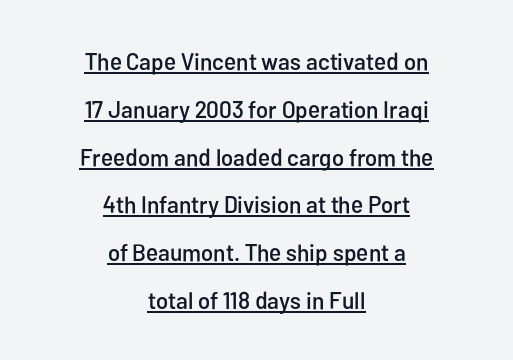
Honestly, the rows look like they've been pulled way apart. This sample uses an upright cut, with every glyph sitting square on the baseline. A continuous stroke trails under the words, as in a hyperlink. Caption: standard tracking, unaltered.
